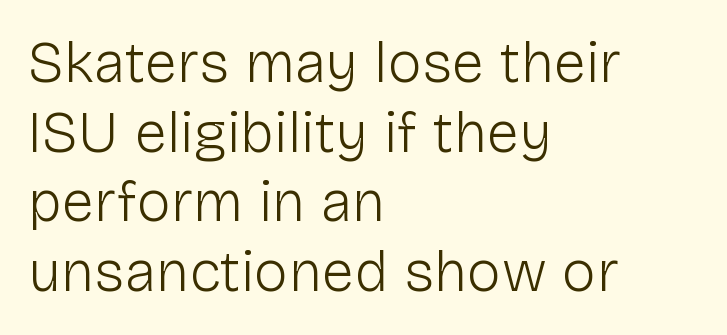
The image shows 58 px light sans-serif type, upright; set left-aligned, line spacing 1.2x, normal letter spacing, not underlined; low stroke contrast and a medium x-height.
